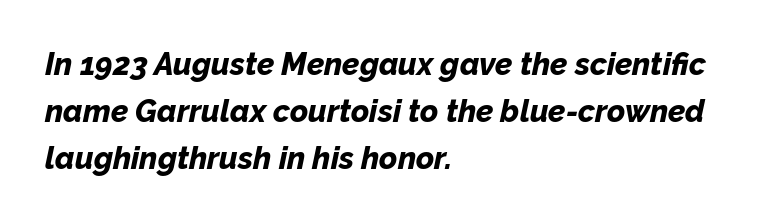
Q: Is the text bold? A: Yes.
Q: Is the text italic (slanted)? A: Yes, it leans right by about 12 degrees.
Q: Is the text underlined? A: No.
Q: How is the paragraph aligned? A: Left-aligned.
Q: Is the spacing between letters normal or unusually wide? A: Normal.
Q: Is the spacing between lines tight, normal or loose? A: Normal.
Q: Width (condensed, normal, or wide)? A: Normal.
Q: Stroke contrast? A: Low.
Q: x-height? A: Medium.
Q: Monospaced? A: No.
